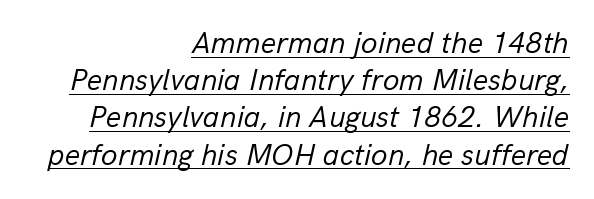
Is the type heavy? It reads as light-to-regular instead. The letters are slanted; this is an italic face. These lines are set flush right with a ragged left edge. These lines are rendered in a variable-pitch font. Honestly, the letter spacing is just normal — you wouldn't notice it. A continuous stroke trails under the words, as in a hyperlink.
